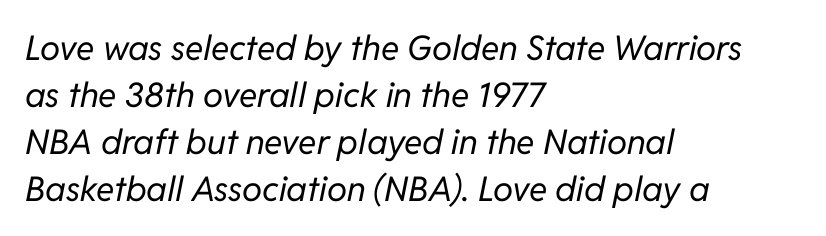
{"italic": "yes", "lean": "right", "slant_degrees": 11, "bold": "no", "weight": "regular", "width": "normal", "stroke_contrast": "low", "x_height": "medium", "monospaced": "no", "underline": "no", "align": "left", "line_spacing": "normal", "line_spacing_ratio": 1.38, "letter_spacing": "normal", "letter_spacing_em": 0.0, "glyph_px": 34}
